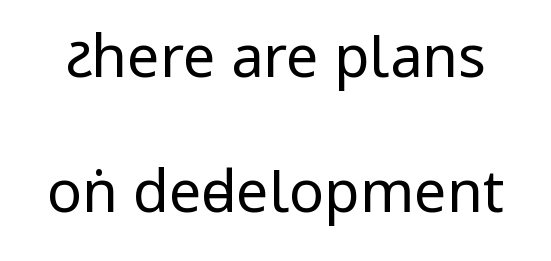
The weight would be labelled regular, book, light, or lighter still. Proportional: the letters do not fall into vertical columns. The face used here is rendered with its standard letterfit. Posture: straight, roman, zero tilt. Leading is clearly above the norm, producing a sparse column. Check under the words: just untouched page.
